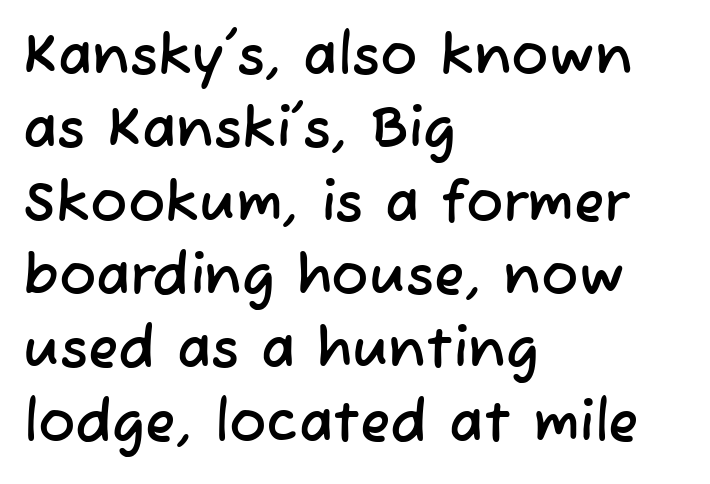
The image shows 56 px sans-serif type; set left-aligned, normal line spacing (1.31x), normal letter spacing, not underlined; low stroke contrast and a medium x-height.
